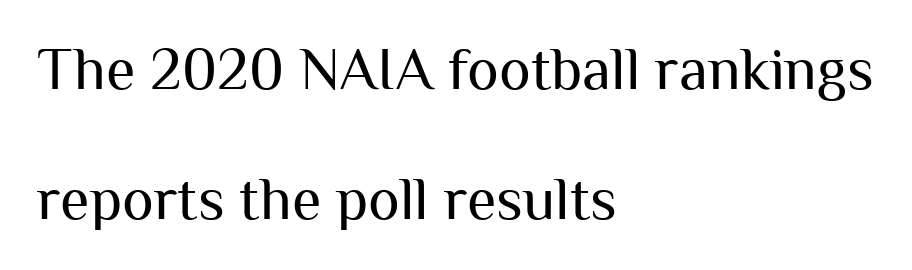
These lines are rendered in a variable-pitch font. Typographically, this falls in the sans-serif category. A roman cut, with each character standing at attention. Alignment: flush left. The glyphs are unaccompanied by any horizontal stroke below them. No heavy texture on the line: the type isn't bold.
